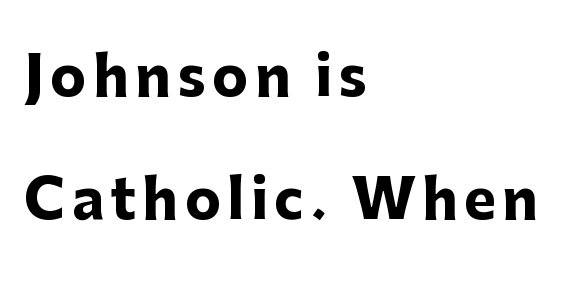
Notice how the passage keeps a crisp vertical edge on the left only. Unmarked baselines from the first word to the last. Every stem runs plumb, perpendicular to the baseline. A dark, heavy texture on the line: the type is bold. Classification — sans serif.
